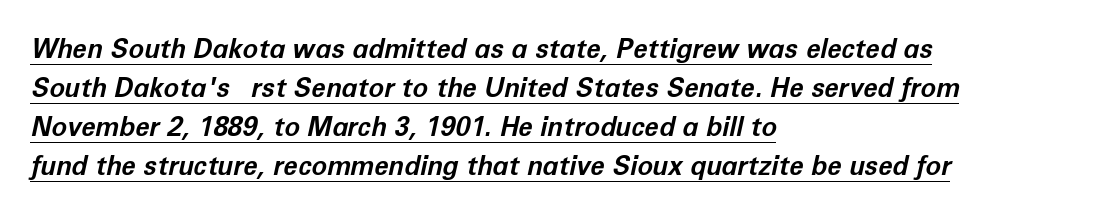
Q: Is the text bold? A: Yes.
Q: Is the text italic (slanted)? A: Yes, it leans right by about 12 degrees.
Q: Is the text underlined? A: Yes.
Q: How is the paragraph aligned? A: Left-aligned.
Q: Is the spacing between letters normal or unusually wide? A: Normal.
Q: Is the spacing between lines tight, normal or loose? A: Normal.
